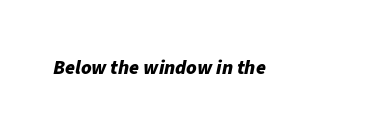
Q: Is the text bold? A: Yes.
Q: Is the text italic (slanted)? A: Yes, it leans right by about 11 degrees.
Q: Is the text underlined? A: No.
Q: How is the paragraph aligned? A: Left-aligned.
Q: Is the spacing between letters normal or unusually wide? A: Normal.
